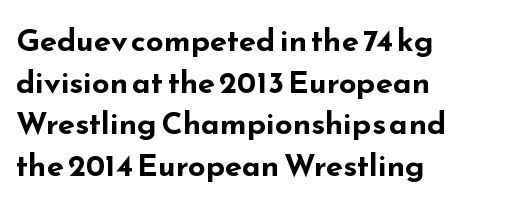
Q: Is the text bold? A: Yes.
Q: Is the text italic (slanted)? A: No, it is upright.
Q: Is the typeface a serif or a sans-serif typeface? A: Sans-serif.
Q: Is the text underlined? A: No.
Q: How is the paragraph aligned? A: Left-aligned.
Q: Is the spacing between letters normal or unusually wide? A: Normal.
Q: Is the spacing between lines tight, normal or loose? A: Normal.
Q: Width (condensed, normal, or wide)? A: Wide.
Q: Stroke contrast? A: Low.
Q: x-height? A: Small.
Q: Monospaced? A: No.
